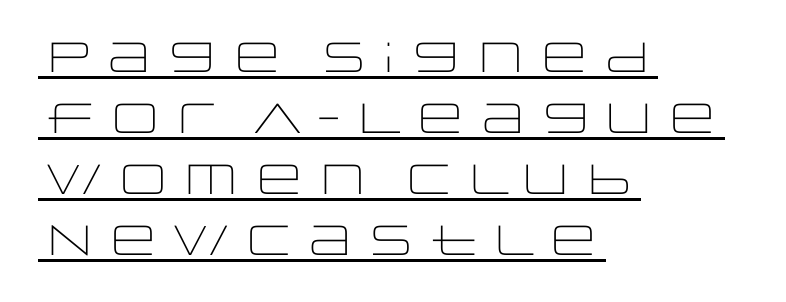
The image shows 42 px light, wide sans-serif type, upright; set left-aligned, normal line spacing (1.45x), normal letter spacing, underlined; low stroke contrast and a large x-height.
